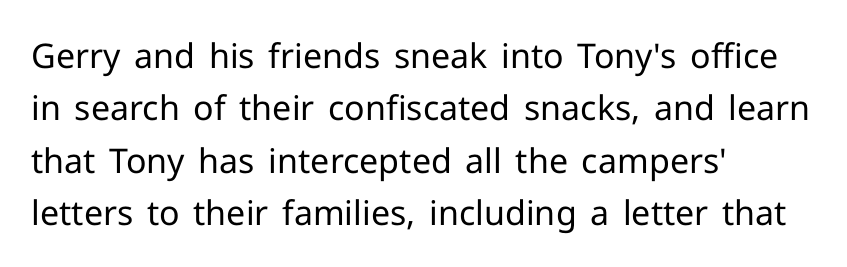
The image shows 34 px regular-weight sans-serif type, upright; set left-aligned, normal line spacing (1.54x), normal letter spacing, not underlined; low stroke contrast and a medium x-height.
